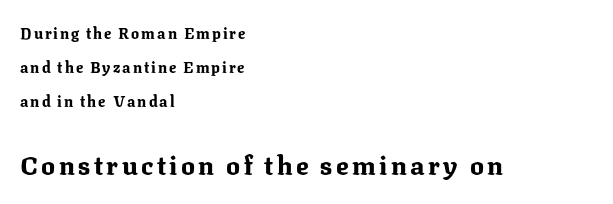
The composition opens small and finishes big. The letters stand straight up with perfectly vertical stems. Teacher's note: observe the even left margin — that is flush-left alignment. Descenders are the only things crossing below the line. Students, this is bold: see how much ink each stroke carries.
